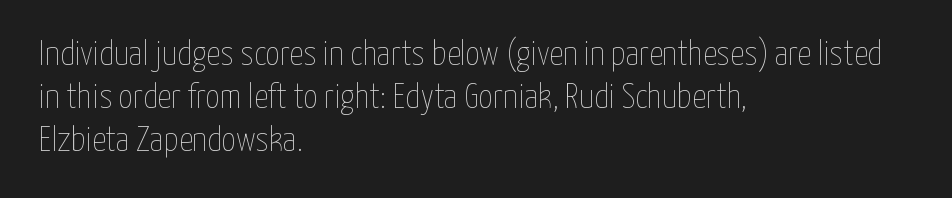
The image shows 35 px thin, condensed type, upright; set left-aligned, line spacing 1.23x, normal letter spacing, not underlined; low stroke contrast and a medium x-height.
